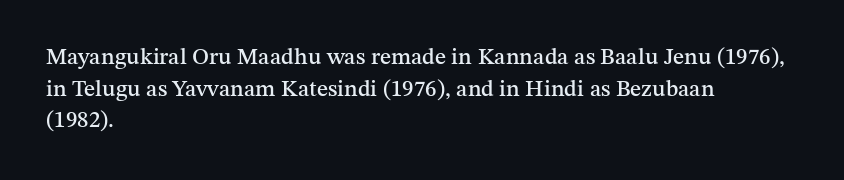
{"italic": "no", "underline": "no", "align": "left", "line_spacing": "normal", "line_spacing_ratio": 1.38, "letter_spacing": "normal", "letter_spacing_em": 0.0, "glyph_px": 23}
